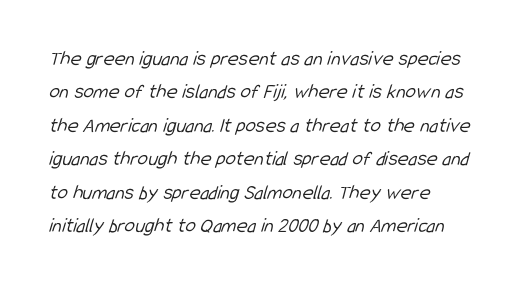
Q: Is the text bold? A: No.
Q: Is the text underlined? A: No.
Q: How is the paragraph aligned? A: Left-aligned.
Q: Is the spacing between letters normal or unusually wide? A: Normal.
Q: Is the spacing between lines tight, normal or loose? A: Normal.
